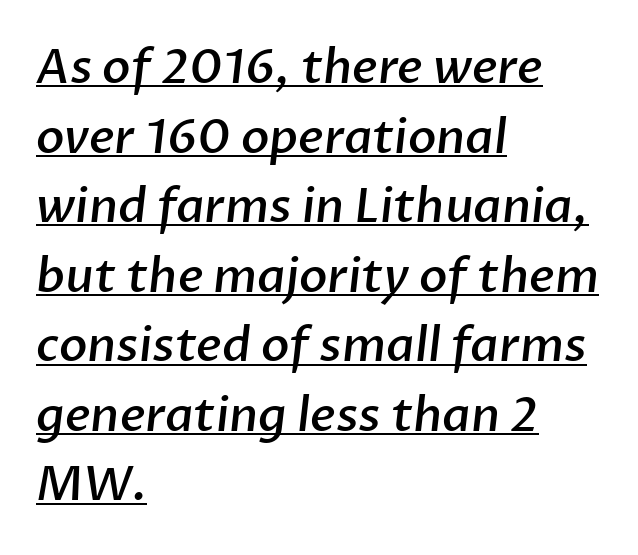
To sum up the face: it is a sans, with no serifs. These characters rest on top of a visible drawn line. Character widths vary here, with narrow letters taking less room than wide ones. Rows of type keep a routine distance in the vertical direction. Short and long lines alike share a common starting point at left.
